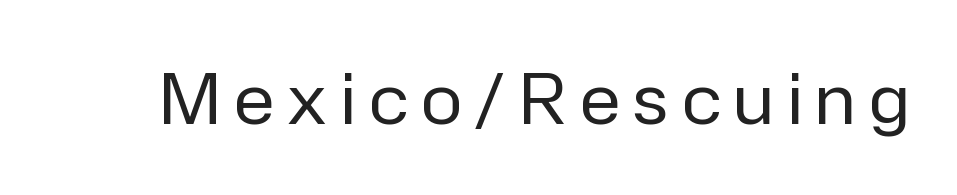
Q: Is the text bold? A: No.
Q: Is the text italic (slanted)? A: No, it is upright.
Q: Is the typeface a serif or a sans-serif typeface? A: Sans-serif.
Q: Is the text underlined? A: No.
Q: Is the spacing between letters normal or unusually wide? A: Unusually wide.
Q: Width (condensed, normal, or wide)? A: Normal.
Q: Stroke contrast? A: Low.
Q: x-height? A: Medium.
Q: Monospaced? A: No.
